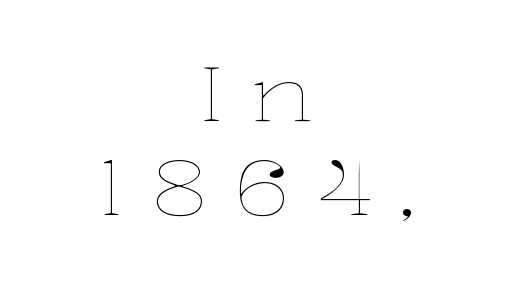
{"italic": "no", "bold": "no", "weight": "thin", "width": "wide", "stroke_contrast": "low", "x_height": "medium", "monospaced": "no", "underline": "no", "align": "center", "line_spacing": "normal", "line_spacing_ratio": 1.26, "letter_spacing": "wide", "letter_spacing_em": 0.33, "glyph_px": 75}
